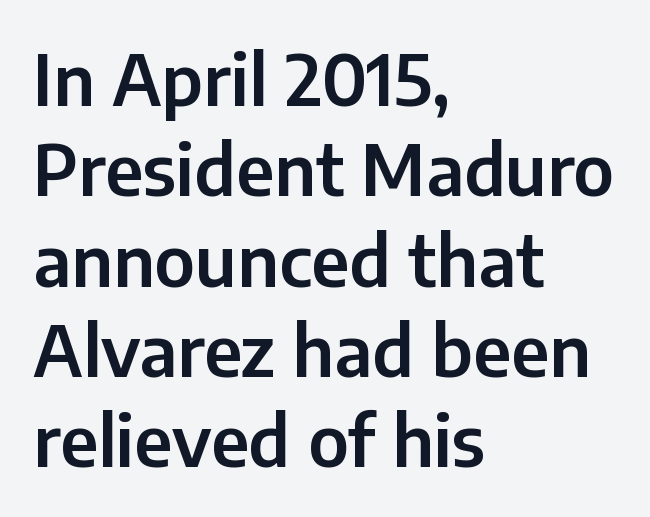
{"serif": "no", "italic": "no", "width": "normal", "stroke_contrast": "low", "x_height": "medium", "monospaced": "no", "underline": "no", "align": "left", "line_spacing": "normal", "line_spacing_ratio": 1.29, "letter_spacing": "normal", "letter_spacing_em": 0.0, "glyph_px": 70}
